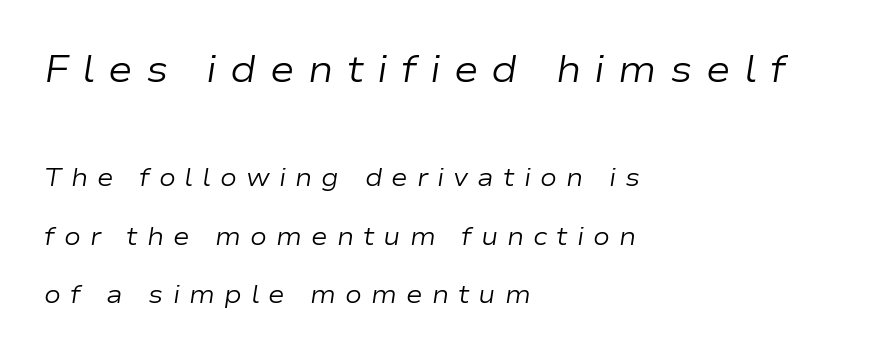
{"italic": "yes", "lean": "right", "slant_degrees": 9, "bold": "no", "weight": "regular", "width": "wide", "stroke_contrast": "low", "x_height": "medium", "monospaced": "no", "underline": "no", "align": "left", "line_spacing": "loose", "line_spacing_ratio": 2.34, "letter_spacing": "wide", "letter_spacing_em": 0.36, "larger_block": "first", "size_ratio": 1.48, "glyph_px": 37}
